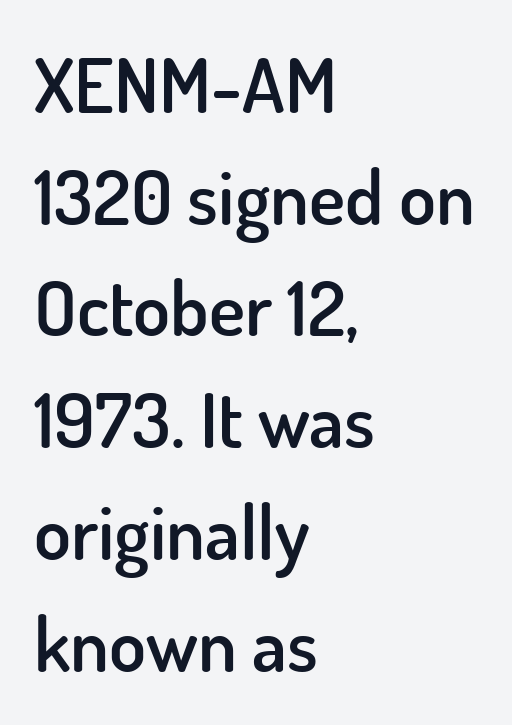
Q: Is the text bold? A: Semi-bold.
Q: Is the text italic (slanted)? A: No, it is upright.
Q: Is the typeface a serif or a sans-serif typeface? A: Sans-serif.
Q: Is the text underlined? A: No.
Q: How is the paragraph aligned? A: Left-aligned.
Q: Is the spacing between letters normal or unusually wide? A: Normal.
Q: Is the spacing between lines tight, normal or loose? A: Normal.
Q: Width (condensed, normal, or wide)? A: Normal.
Q: Stroke contrast? A: Low.
Q: x-height? A: Small.
Q: Monospaced? A: No.
